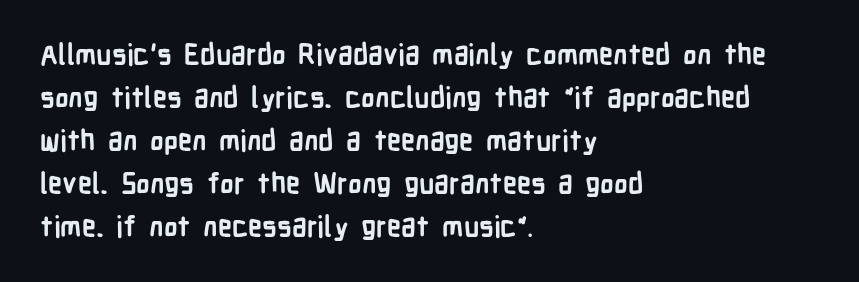
{"serif": "no", "italic": "no", "bold": "yes", "weight": "semibold", "width": "condensed", "stroke_contrast": "low", "x_height": "medium", "monospaced": "no", "underline": "no", "align": "left", "line_spacing": "normal", "line_spacing_ratio": 1.54, "letter_spacing": "normal", "letter_spacing_em": 0.0, "glyph_px": 28}
